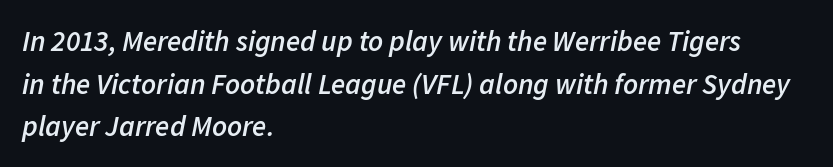
{"italic": "yes", "lean": "right", "slant_degrees": 11, "bold": "semi", "weight": "semibold", "width": "normal", "stroke_contrast": "low", "x_height": "medium", "monospaced": "no", "underline": "no", "align": "left", "line_spacing": "normal", "line_spacing_ratio": 1.47, "letter_spacing": "normal", "letter_spacing_em": 0.0, "glyph_px": 29}
